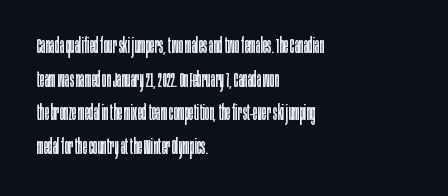
The image shows 21 px text type, upright; set left-aligned, normal line spacing (1.6x), normal letter spacing, not underlined.
